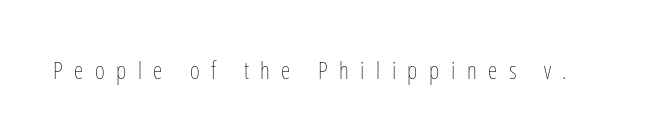
{"italic": "no", "bold": "no", "underline": "no", "letter_spacing": "wide", "letter_spacing_em": 0.48, "glyph_px": 24}
